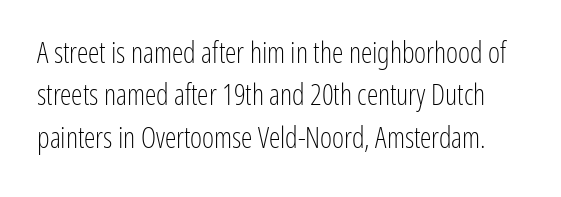
{"serif": "no", "italic": "no", "bold": "no", "weight": "light", "width": "condensed", "stroke_contrast": "low", "x_height": "medium", "monospaced": "no", "underline": "no", "line_spacing": "normal", "line_spacing_ratio": 1.46, "letter_spacing": "normal", "letter_spacing_em": 0.0, "glyph_px": 29}
